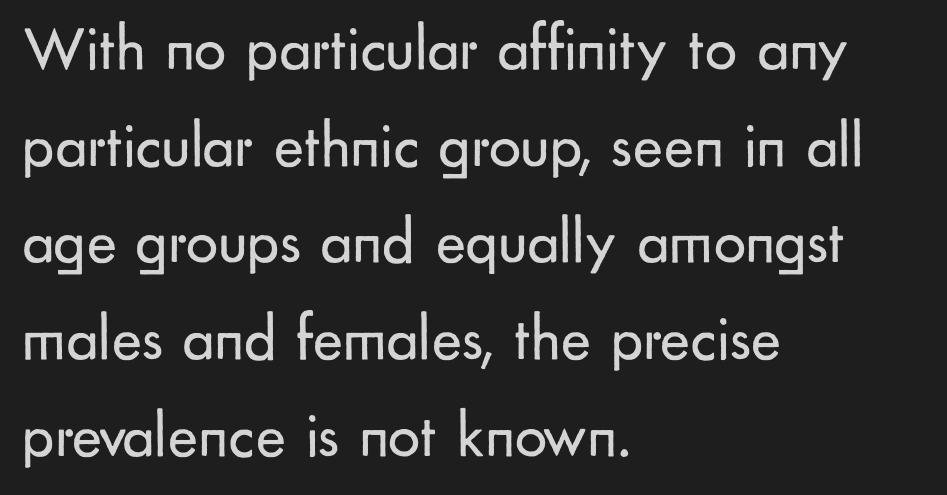
Honestly, there is no underline to notice here at all. The passage shown is typed in a proportional face where columns would drift. In terms of posture, this sample is upright. Stroke thickness stays within the range of a standard reading face or lighter. The glyphs in this specimen are sans serif.
